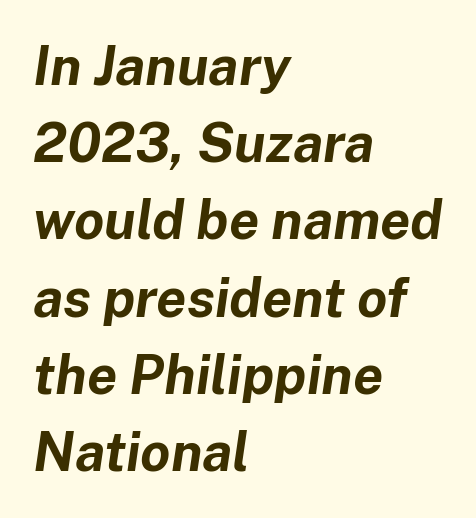
Q: Is the text bold? A: Yes.
Q: Is the text italic (slanted)? A: Yes, it leans right by about 8 degrees.
Q: Is the text underlined? A: No.
Q: How is the paragraph aligned? A: Left-aligned.
Q: Is the spacing between letters normal or unusually wide? A: Normal.
Q: Is the spacing between lines tight, normal or loose? A: Normal.
Q: Width (condensed, normal, or wide)? A: Normal.
Q: Stroke contrast? A: Low.
Q: x-height? A: Medium.
Q: Monospaced? A: No.
